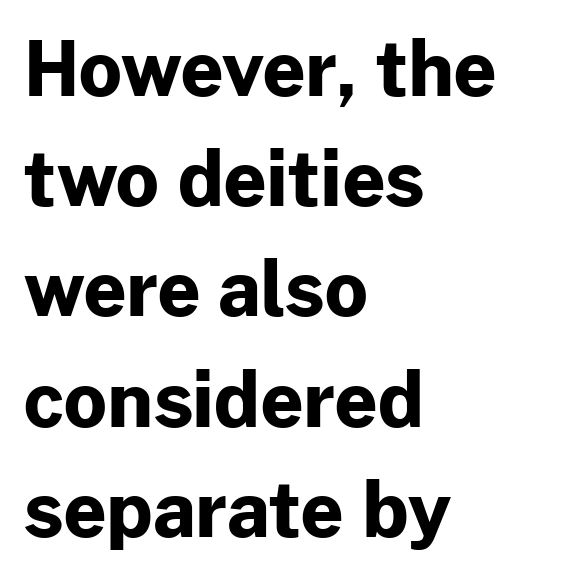
{"serif": "no", "italic": "no", "bold": "yes", "weight": "bold", "width": "normal", "stroke_contrast": "low", "x_height": "medium", "monospaced": "no", "underline": "no", "align": "left", "line_spacing": "normal", "line_spacing_ratio": 1.47, "letter_spacing": "normal", "letter_spacing_em": 0.0, "glyph_px": 75}
